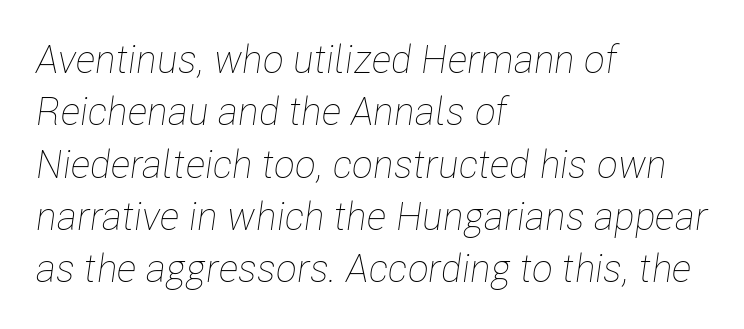
The image shows 39 px thin, condensed type, italic (leaning right); set left-aligned, normal line spacing (1.34x), normal letter spacing, not underlined; low stroke contrast and a medium x-height.
